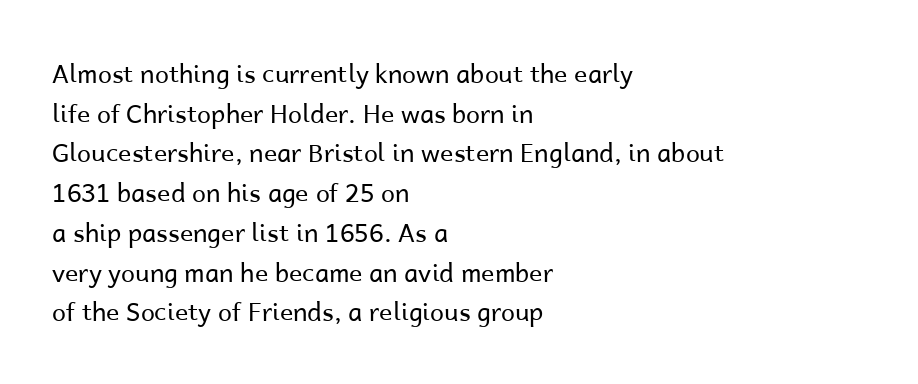
Q: Is the text bold? A: No.
Q: Is the text italic (slanted)? A: No, it is upright.
Q: Is the text underlined? A: No.
Q: How is the paragraph aligned? A: Left-aligned.
Q: Is the spacing between letters normal or unusually wide? A: Normal.
Q: Is the spacing between lines tight, normal or loose? A: Normal.
